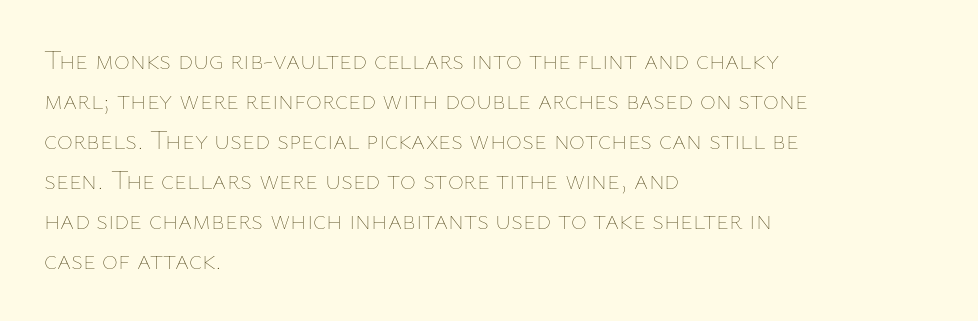
{"italic": "no", "bold": "no", "underline": "no", "align": "left", "line_spacing": "normal", "line_spacing_ratio": 1.48, "letter_spacing": "normal", "letter_spacing_em": 0.0, "glyph_px": 27}
